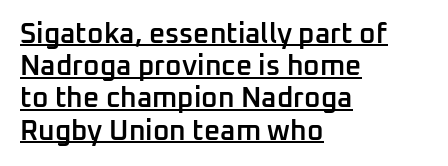
Q: Is the text bold? A: Semi-bold.
Q: Is the text italic (slanted)? A: No, it is upright.
Q: Is the typeface a serif or a sans-serif typeface? A: Sans-serif.
Q: Is the text underlined? A: Yes.
Q: How is the paragraph aligned? A: Left-aligned.
Q: Is the spacing between letters normal or unusually wide? A: Normal.
Q: Is the spacing between lines tight, normal or loose? A: Tight.
Q: Width (condensed, normal, or wide)? A: Normal.
Q: Stroke contrast? A: Low.
Q: x-height? A: Medium.
Q: Monospaced? A: No.
